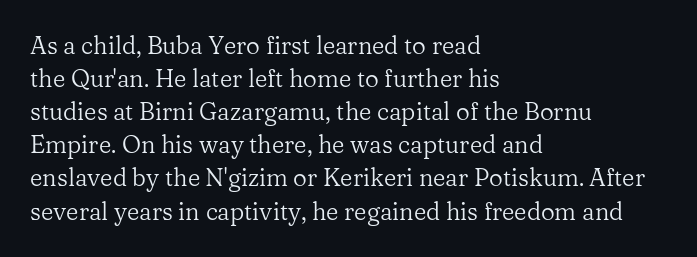
Q: Is the text bold? A: No.
Q: Is the text italic (slanted)? A: No, it is upright.
Q: Is the text underlined? A: No.
Q: How is the paragraph aligned? A: Left-aligned.
Q: Is the spacing between letters normal or unusually wide? A: Normal.
Q: Is the spacing between lines tight, normal or loose? A: Normal.
